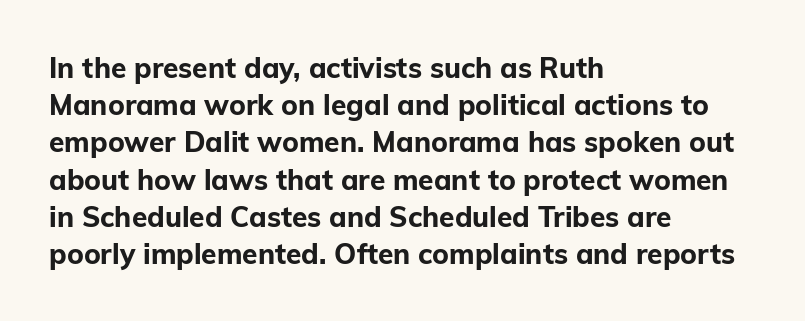
Q: Is the text bold? A: Yes.
Q: Is the text italic (slanted)? A: No, it is upright.
Q: Is the typeface a serif or a sans-serif typeface? A: Sans-serif.
Q: Is the text underlined? A: No.
Q: How is the paragraph aligned? A: Left-aligned.
Q: Is the spacing between letters normal or unusually wide? A: Normal.
Q: Is the spacing between lines tight, normal or loose? A: Normal.
Q: Width (condensed, normal, or wide)? A: Normal.
Q: Stroke contrast? A: Low.
Q: x-height? A: Medium.
Q: Monospaced? A: No.
